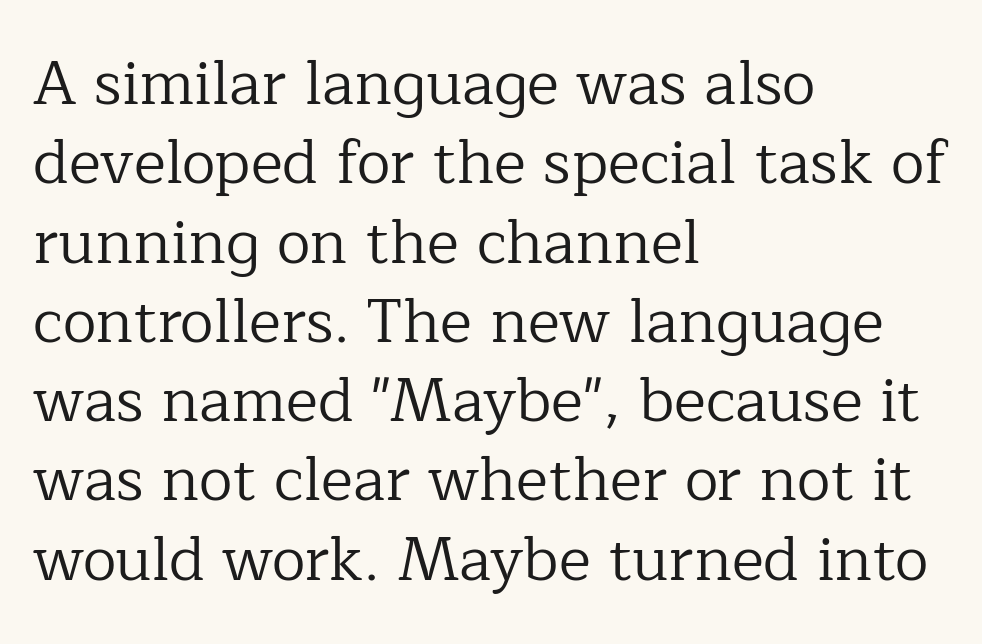
{"serif": "yes", "italic": "no", "bold": "no", "weight": "regular", "width": "normal", "stroke_contrast": "low", "x_height": "medium", "monospaced": "no", "underline": "no", "align": "left", "line_spacing": "normal", "line_spacing_ratio": 1.3, "letter_spacing": "normal", "letter_spacing_em": 0.0, "glyph_px": 61}
